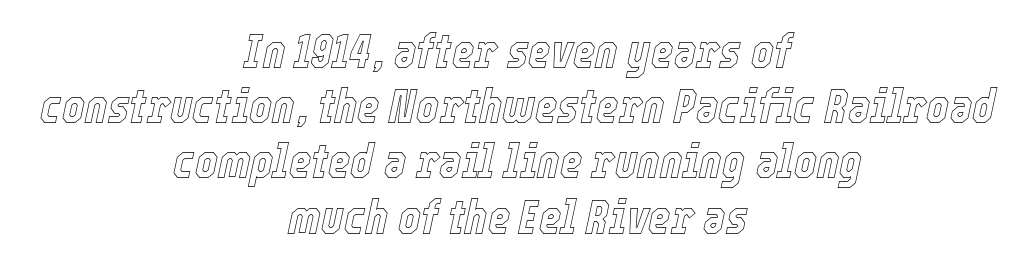
{"italic": "yes", "lean": "right", "slant_degrees": 12, "width": "condensed", "x_height": "medium", "monospaced": "no", "underline": "no", "align": "center", "line_spacing": "tight", "line_spacing_ratio": 1.15, "letter_spacing": "normal", "letter_spacing_em": 0.0, "glyph_px": 48}
